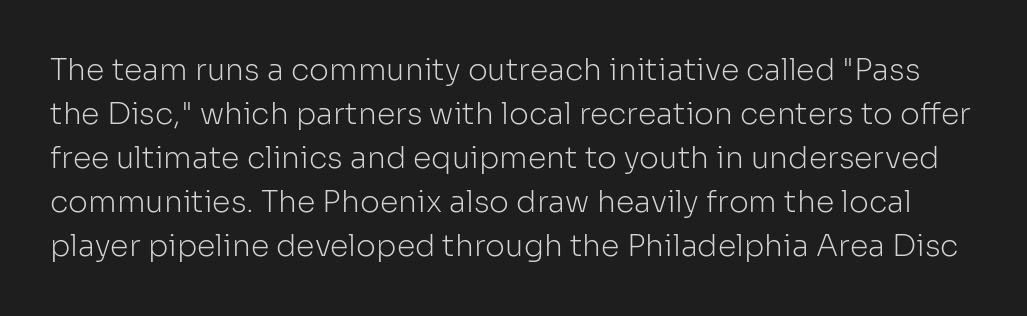
Q: Is the text bold? A: No.
Q: Is the text italic (slanted)? A: No, it is upright.
Q: Is the typeface a serif or a sans-serif typeface? A: Sans-serif.
Q: Is the text underlined? A: No.
Q: Is the spacing between letters normal or unusually wide? A: Normal.
Q: Is the spacing between lines tight, normal or loose? A: Normal.
Q: Width (condensed, normal, or wide)? A: Normal.
Q: Stroke contrast? A: Low.
Q: x-height? A: Medium.
Q: Monospaced? A: No.
